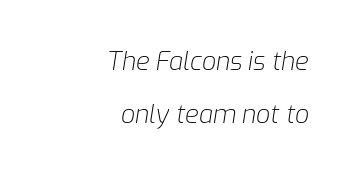
The image shows 25 px text type, italic (leaning right); set right-aligned, loose line spacing (2.13x), normal letter spacing, not underlined.
